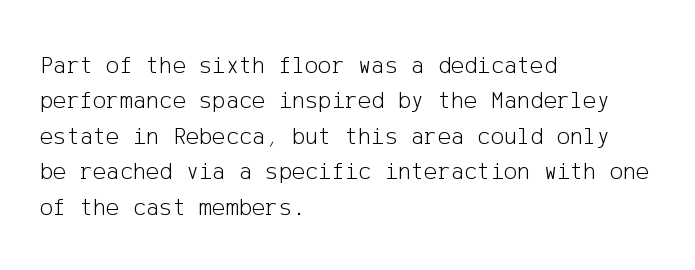
Plain, unruled lines of type. Is the type heavy? It reads as light-to-regular instead. Interline gaps are of average width in this sample. In terms of posture, this sample is upright. These lines are set flush left with a ragged right edge. Nothing unusual about the tracking: characters are spaced as the font intends.
